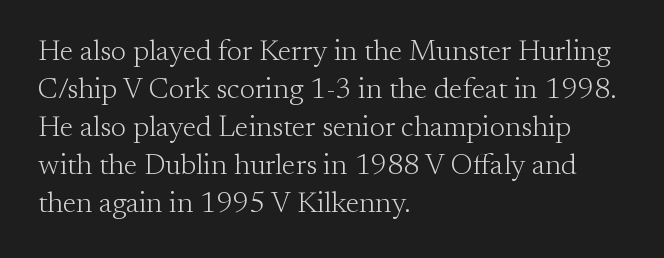
The image shows 29 px light serif type, upright; set left-aligned, normal line spacing (1.31x), normal letter spacing, not underlined; medium stroke contrast and a small x-height.
